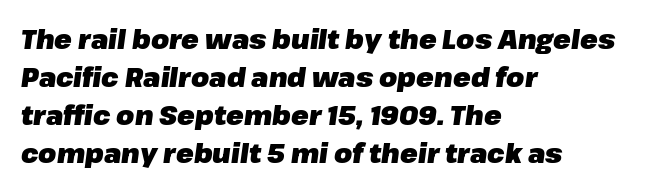
Is the block centered? No — it sits flush against the left margin. The axis of the letterforms is tilted away from vertical. The face used here is rendered with its standard letterfit. Baseline-to-baseline distance is the conventional proportion of letter height.
